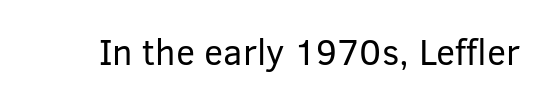
The image shows 36 px regular-weight sans-serif type, upright; set normal letter spacing, not underlined; low stroke contrast and a medium x-height.
